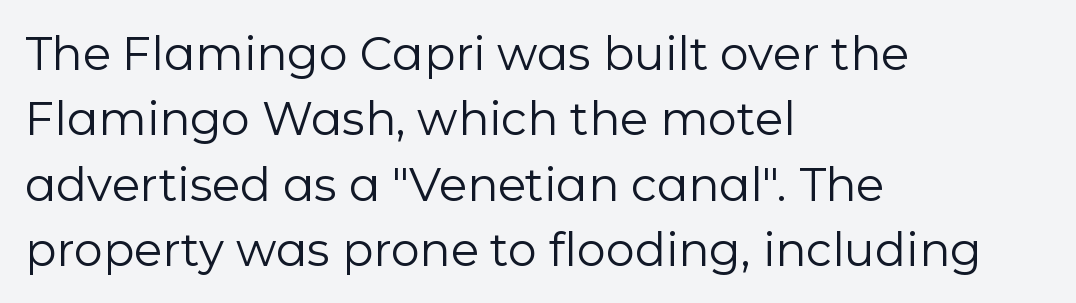
Q: Is the text bold? A: No.
Q: Is the text italic (slanted)? A: No, it is upright.
Q: Is the typeface a serif or a sans-serif typeface? A: Sans-serif.
Q: Is the text underlined? A: No.
Q: How is the paragraph aligned? A: Left-aligned.
Q: Is the spacing between letters normal or unusually wide? A: Normal.
Q: Is the spacing between lines tight, normal or loose? A: Normal.
Q: Width (condensed, normal, or wide)? A: Normal.
Q: Stroke contrast? A: Low.
Q: x-height? A: Medium.
Q: Monospaced? A: No.
